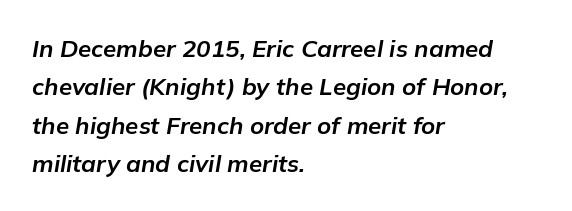
Rule under the text: the space is simply empty. Thick stems and heavy bowls — unmistakably bold. The passage shown leans; its letterforms are oblique. Short note: letters normally spaced. Regular leading. These lines stack with their left ends in a neat column.
